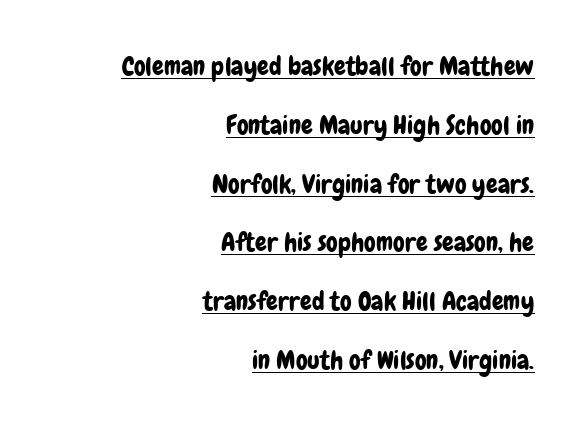
{"italic": "no", "underline": "yes", "align": "right", "line_spacing": "loose", "line_spacing_ratio": 2.26, "letter_spacing": "normal", "letter_spacing_em": 0.0, "glyph_px": 26}
